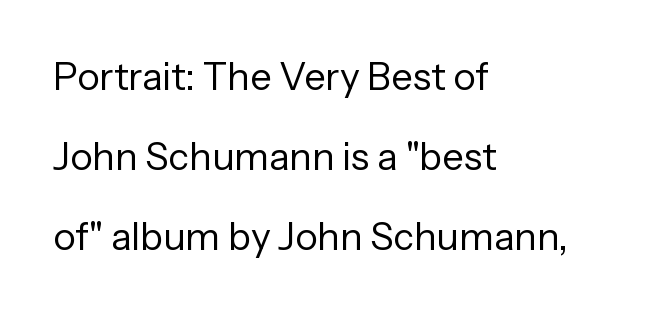
Tall strokes in this sample are plumb rather than angled. The letterforms sit at book weight or below. Observe the absence of serifs on each vertical stroke in this sample. Decoration check: the copy has no underline. Alignment: flush left.
